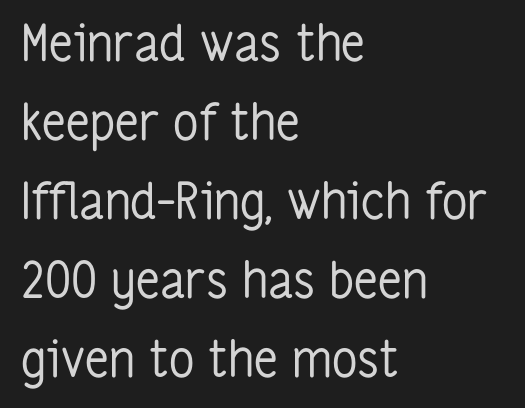
{"serif": "no", "italic": "no", "bold": "no", "weight": "regular", "width": "condensed", "stroke_contrast": "low", "x_height": "medium", "monospaced": "no", "underline": "no", "align": "left", "line_spacing": "normal", "line_spacing_ratio": 1.58, "letter_spacing": "normal", "letter_spacing_em": 0.0, "glyph_px": 50}
